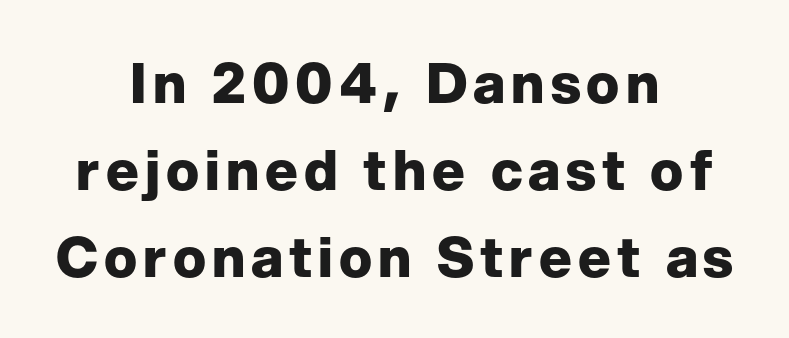
The image shows 55 px heavy sans-serif type, upright; set centered, normal line spacing (1.58x), not underlined; low stroke contrast and a medium x-height.
